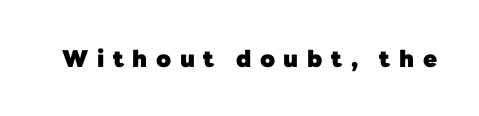
The image shows 23 px bold type, upright; set unusually wide letter spacing (+0.37 em), not underlined.
